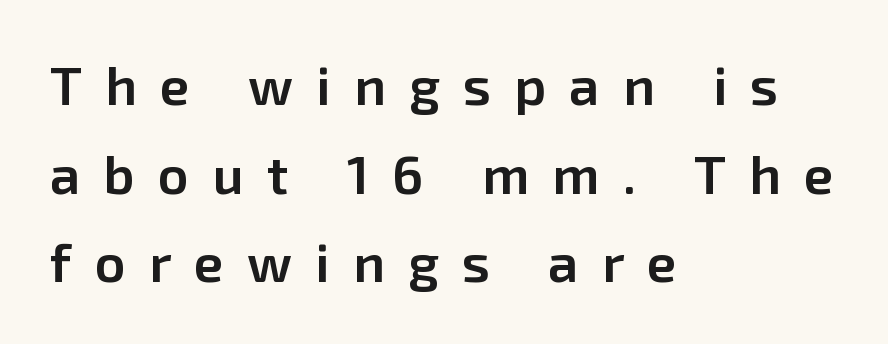
The image shows 54 px semibold sans-serif type, upright; set left-aligned, normal line spacing (1.64x), unusually wide letter spacing (+0.43 em), not underlined; low stroke contrast and a medium x-height.
